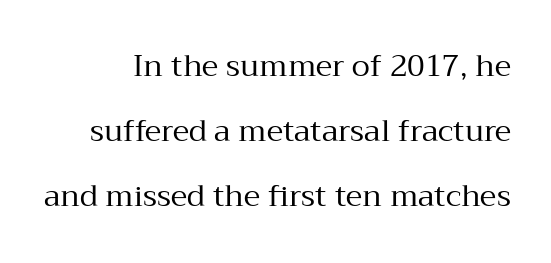
{"serif": "yes", "italic": "no", "bold": "no", "weight": "regular", "width": "normal", "stroke_contrast": "medium", "x_height": "medium", "monospaced": "no", "underline": "no", "line_spacing": "loose", "line_spacing_ratio": 2.16, "letter_spacing": "normal", "letter_spacing_em": 0.0, "glyph_px": 30}
